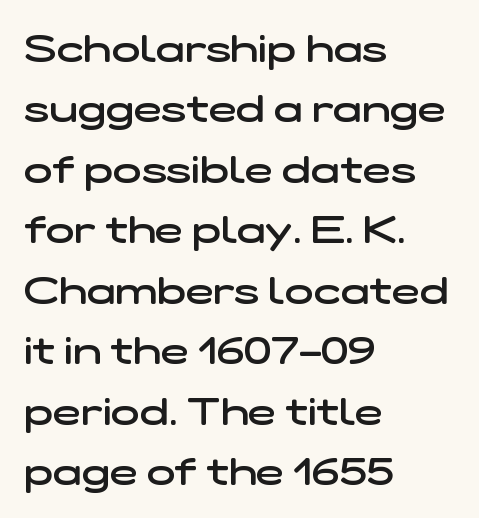
Q: Is the text bold? A: Semi-bold.
Q: Is the typeface a serif or a sans-serif typeface? A: Sans-serif.
Q: Is the text underlined? A: No.
Q: How is the paragraph aligned? A: Left-aligned.
Q: Is the spacing between letters normal or unusually wide? A: Normal.
Q: Is the spacing between lines tight, normal or loose? A: Normal.
Q: Width (condensed, normal, or wide)? A: Wide.
Q: Stroke contrast? A: Low.
Q: x-height? A: Medium.
Q: Monospaced? A: No.
